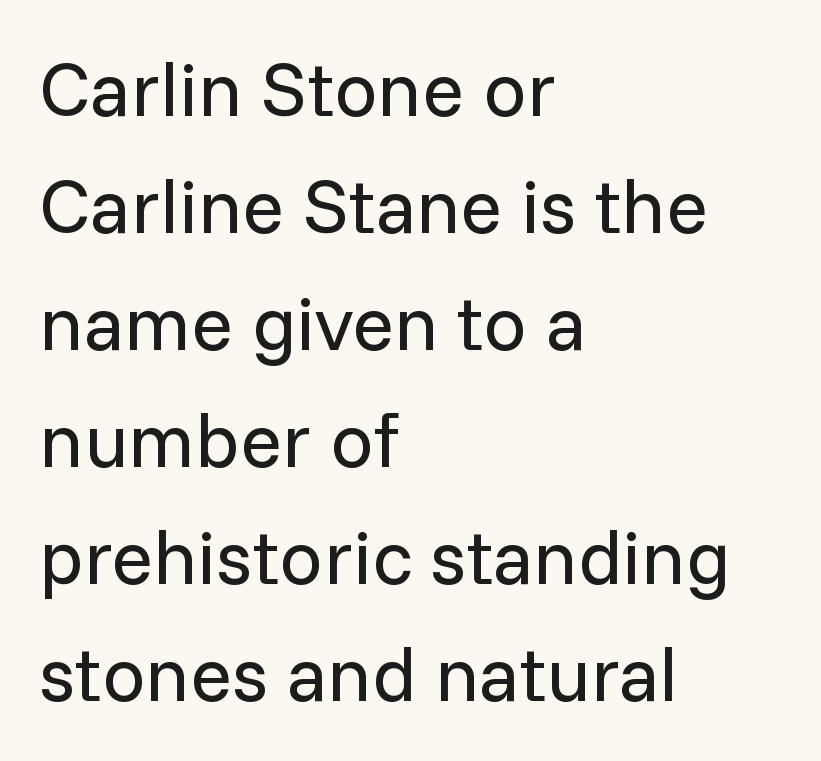
The image shows 77 px regular-weight sans-serif type, upright; set left-aligned, normal line spacing (1.52x), normal letter spacing, not underlined; low stroke contrast and a medium x-height.
